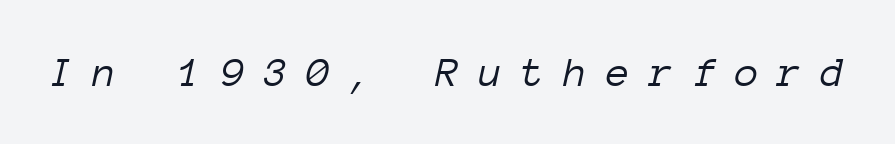
Q: Is the text bold? A: No.
Q: Is the text italic (slanted)? A: Yes, it leans right by about 12 degrees.
Q: Is the text underlined? A: No.
Q: Is the spacing between letters normal or unusually wide? A: Unusually wide.
Q: Width (condensed, normal, or wide)? A: Normal.
Q: Stroke contrast? A: Low.
Q: x-height? A: Medium.
Q: Monospaced? A: Yes.
